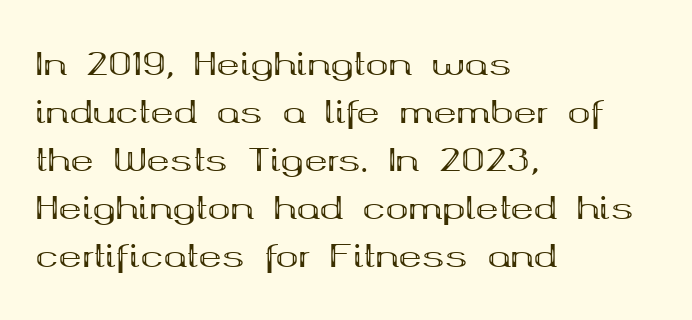
{"serif": "yes", "italic": "no", "bold": "yes", "weight": "bold", "width": "wide", "stroke_contrast": "medium", "x_height": "medium", "monospaced": "no", "underline": "no", "align": "left", "line_spacing": "normal", "line_spacing_ratio": 1.55, "letter_spacing": "normal", "letter_spacing_em": 0.0, "glyph_px": 31}
